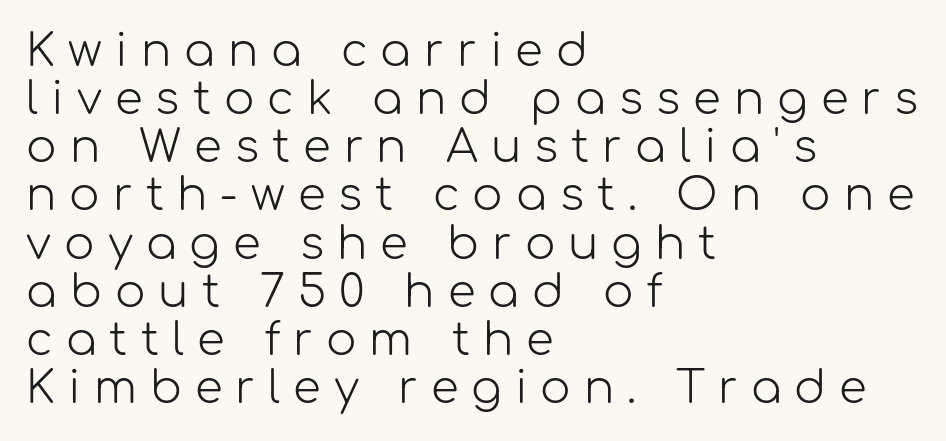
These lines are set flush left with a ragged right edge. The face used here is proportionally spaced, like ordinary book or web type. Any mark beneath the type? The region is blank. Is there much room between lines? No — they nearly touch. Italic? Not at all — the glyphs are vertical. Students, note that the glyphs here are deliberately spaced far apart.
